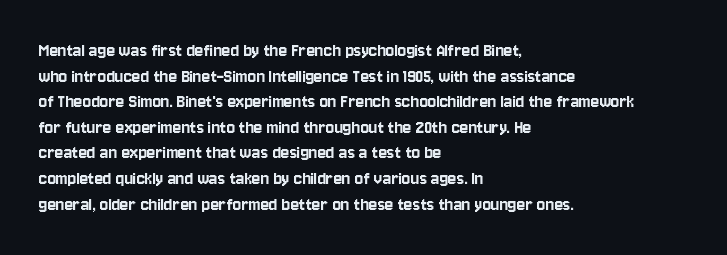
{"italic": "no", "underline": "no", "align": "left", "line_spacing": "normal", "line_spacing_ratio": 1.28, "letter_spacing": "normal", "letter_spacing_em": 0.0, "glyph_px": 20}
